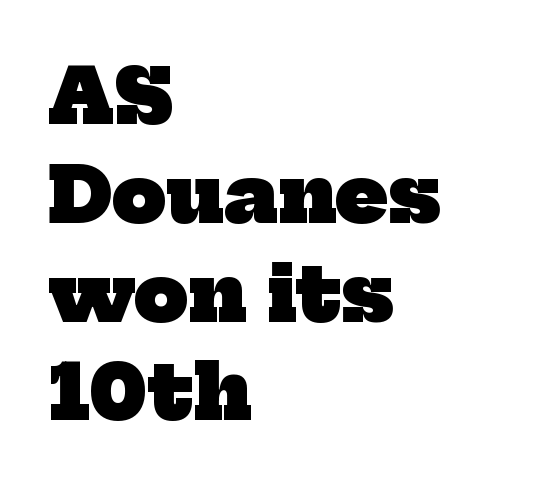
{"serif": "yes", "bold": "yes", "weight": "heavy", "width": "normal", "stroke_contrast": "low", "x_height": "medium", "monospaced": "no", "underline": "no", "align": "left", "line_spacing": "normal", "line_spacing_ratio": 1.3, "letter_spacing": "normal", "letter_spacing_em": 0.0, "glyph_px": 76}
